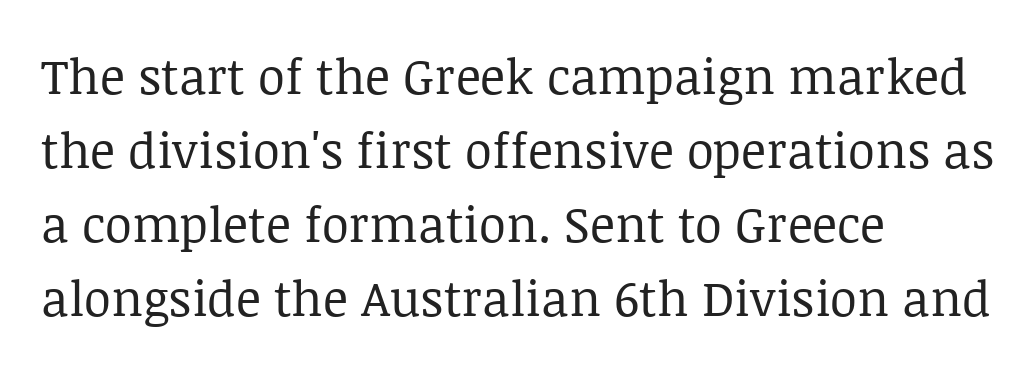
Check where the strokes stop: tiny serifs finish them off. Honestly, the row spacing looks completely unremarkable. The typeface has the unassuming heft of standard copy or less. Does the lettering tilt? It doesn't — this is upright.
